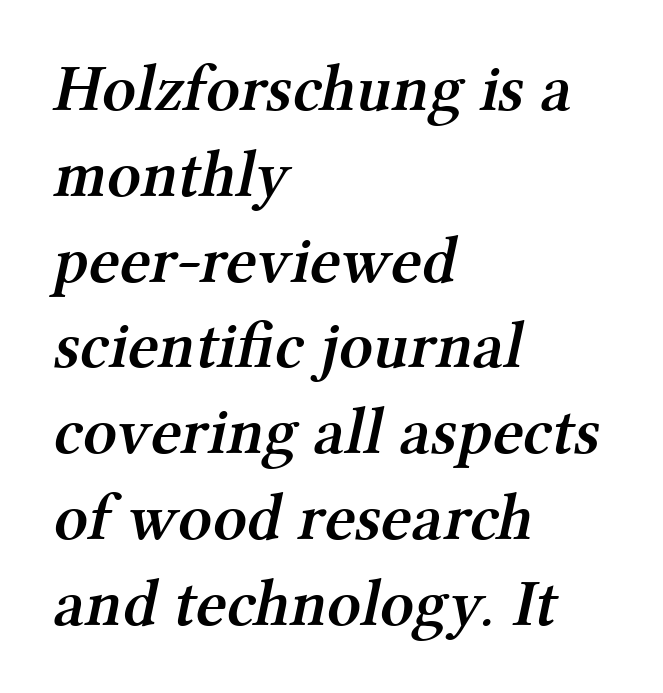
Q: Is the text bold? A: Semi-bold.
Q: Is the typeface a serif or a sans-serif typeface? A: Serif.
Q: Is the text underlined? A: No.
Q: How is the paragraph aligned? A: Left-aligned.
Q: Is the spacing between letters normal or unusually wide? A: Normal.
Q: Is the spacing between lines tight, normal or loose? A: Normal.
Q: Width (condensed, normal, or wide)? A: Normal.
Q: Stroke contrast? A: Medium.
Q: x-height? A: Medium.
Q: Monospaced? A: No.
